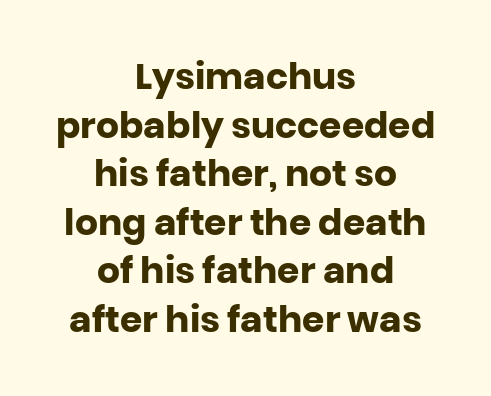
The typesetting leans heavy: a genuine bold. These lines are rendered in a variable-pitch font. The letterforms sit shoulder to shoulder at normal distance. Summary of vertical rhythm: regular, with standard interline spacing. The strip under each line holds only bare page. In terms of letterform style, serifs are entirely absent.
